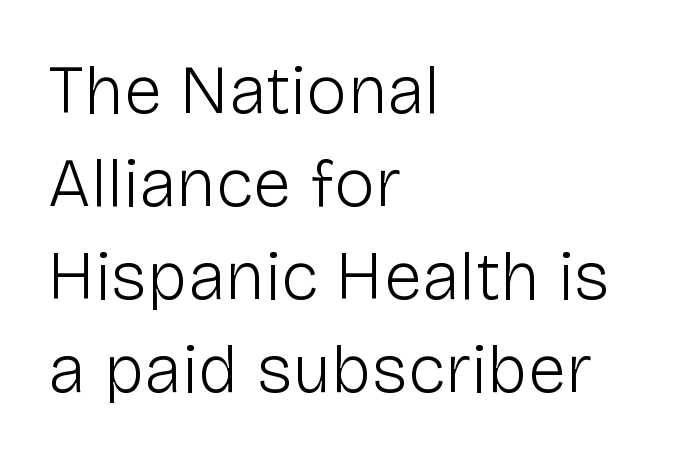
The axis of the letterforms is exactly vertical. Left-aligned paragraph, ragged on the right. The rendering uses natural spacing where letterforms have individual widths. The rows are spaced the way most documents space them. The passage shown is not underscored anywhere.
